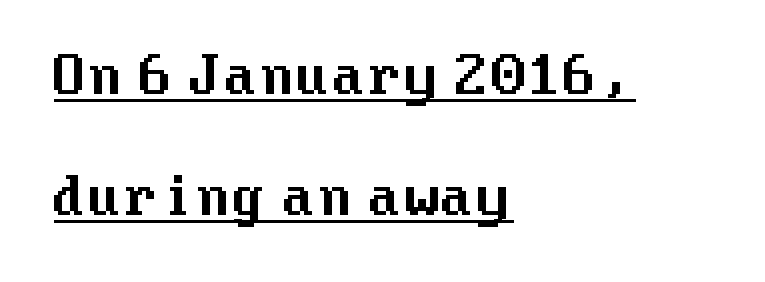
The image shows 52 px sans-serif type, upright; set left-aligned, loose line spacing (2.33x), normal letter spacing, underlined; medium stroke contrast and a medium x-height.
